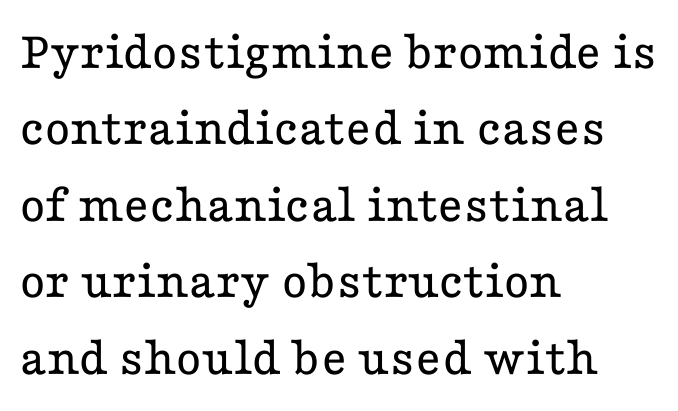
Q: Is the text bold? A: No.
Q: Is the text italic (slanted)? A: No, it is upright.
Q: Is the typeface a serif or a sans-serif typeface? A: Serif.
Q: Is the text underlined? A: No.
Q: How is the paragraph aligned? A: Left-aligned.
Q: Is the spacing between letters normal or unusually wide? A: Normal.
Q: Is the spacing between lines tight, normal or loose? A: Normal.
Q: Width (condensed, normal, or wide)? A: Wide.
Q: Stroke contrast? A: Low.
Q: x-height? A: Medium.
Q: Monospaced? A: No.
